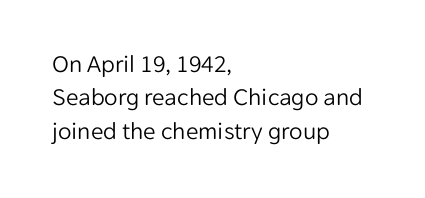
Q: Is the text bold? A: No.
Q: Is the text italic (slanted)? A: No, it is upright.
Q: Is the text underlined? A: No.
Q: How is the paragraph aligned? A: Left-aligned.
Q: Is the spacing between letters normal or unusually wide? A: Normal.
Q: Is the spacing between lines tight, normal or loose? A: Normal.
